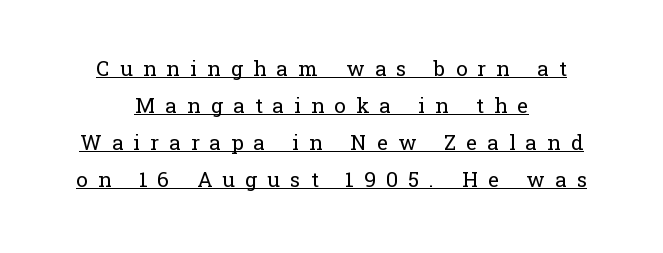
{"italic": "no", "bold": "no", "underline": "yes", "align": "center", "line_spacing_ratio": 1.76, "letter_spacing": "wide", "letter_spacing_em": 0.48, "glyph_px": 21}
